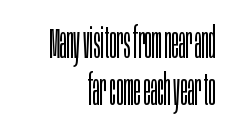
This sample trades vertical openness for compactness between lines. You could not count columns in this text — the font is proportionally spaced. Right-aligned paragraph, ragged on the left. Ink coverage per letter is moderate at most. Nothing unusual about the tracking: characters are spaced as the font intends.
